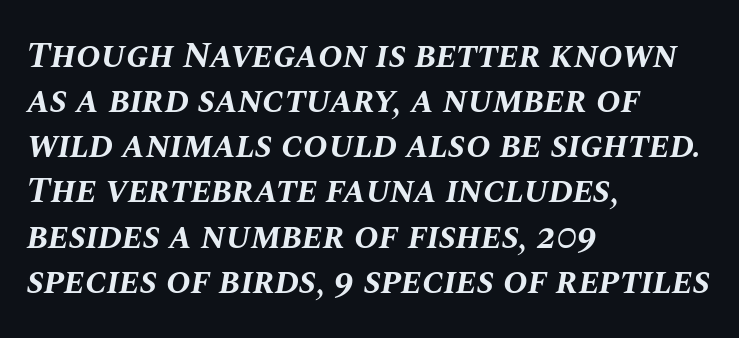
Q: Is the text bold? A: Yes.
Q: Is the text italic (slanted)? A: Yes, it leans right by about 10 degrees.
Q: Is the text underlined? A: No.
Q: How is the paragraph aligned? A: Left-aligned.
Q: Is the spacing between letters normal or unusually wide? A: Normal.
Q: Width (condensed, normal, or wide)? A: Normal.
Q: Stroke contrast? A: Medium.
Q: x-height? A: Large.
Q: Monospaced? A: No.
